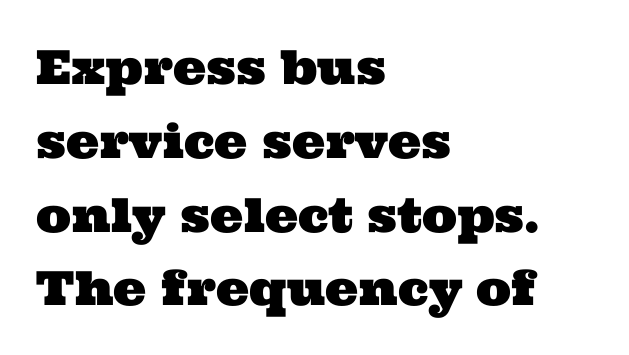
The image shows 47 px wide serif type; set left-aligned, normal line spacing (1.57x), normal letter spacing, not underlined; medium stroke contrast and a medium x-height.
